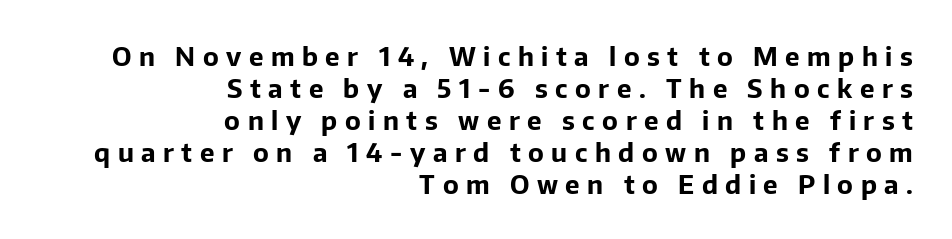
The image shows 26 px bold type, upright; set right-aligned, line spacing 1.23x, unusually wide letter spacing (+0.29 em), not underlined.
